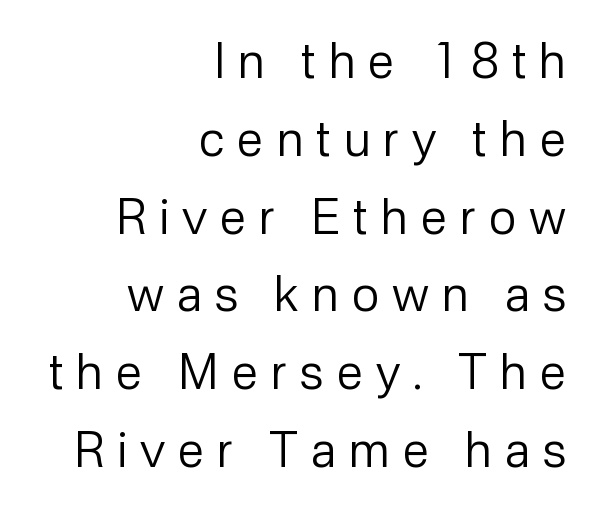
The image shows 48 px regular-weight sans-serif type, upright; set right-aligned, normal line spacing (1.62x), unusually wide letter spacing (+0.27 em), not underlined; low stroke contrast and a medium x-height.
